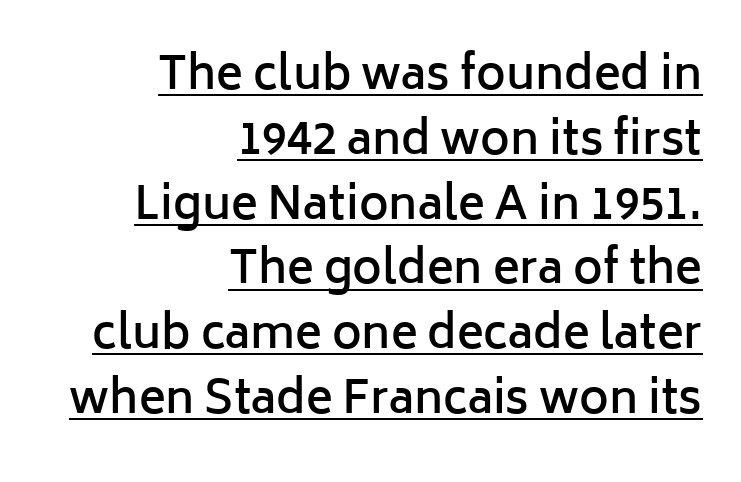
Stems and bowls a touch heavier than normal — semibold. The horizontal fit of the characters is conventional and even. Examine the stroke ends and you'll find no serifs. A roman cut, with each character standing at attention.
